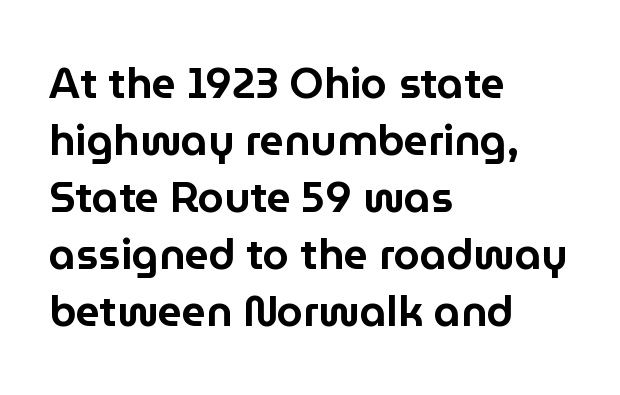
Compared with typical paragraphs, the rows here are spaced about the same. The letters carry no serifs — their stems end cleanly without finishing strokes. Spacing verdict: proportional, widths tailored to each character. The letters stand straight up with perfectly vertical stems. Letter spacing: default. The area under the type is left untouched.
